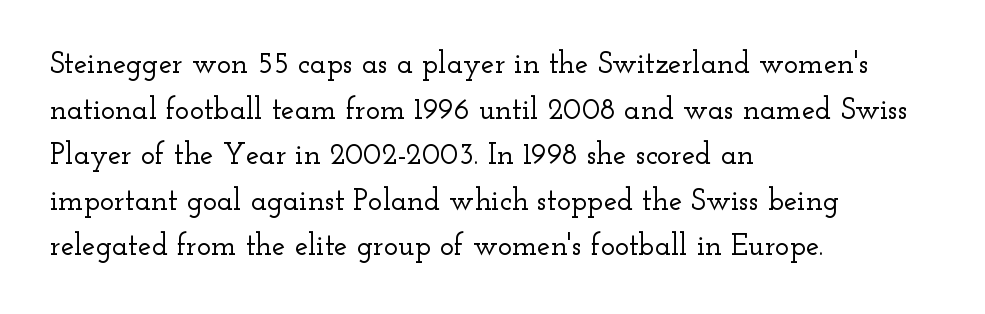
The image shows 30 px wide serif type, upright; set left-aligned, normal line spacing (1.52x), normal letter spacing, not underlined; low stroke contrast and a small x-height.
